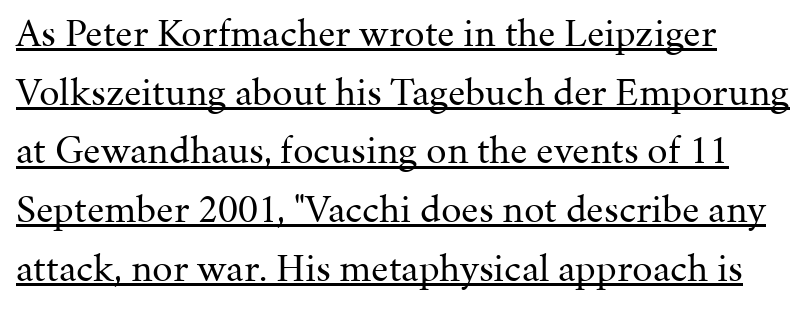
The image shows 41 px regular-weight serif type, upright; set normal line spacing (1.43x), normal letter spacing, underlined; medium stroke contrast and a medium x-height.
